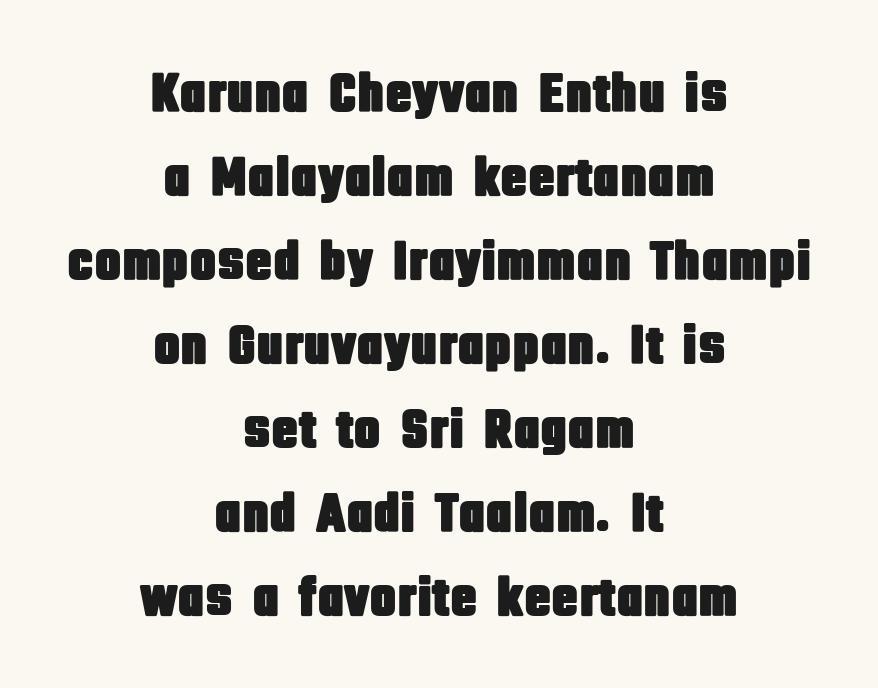
Q: Is the text italic (slanted)? A: No, it is upright.
Q: Is the typeface a serif or a sans-serif typeface? A: Sans-serif.
Q: Is the text underlined? A: No.
Q: How is the paragraph aligned? A: Centered.
Q: Is the spacing between letters normal or unusually wide? A: Normal.
Q: Is the spacing between lines tight, normal or loose? A: Normal.
Q: Width (condensed, normal, or wide)? A: Condensed.
Q: Stroke contrast? A: Low.
Q: x-height? A: Large.
Q: Monospaced? A: No.
